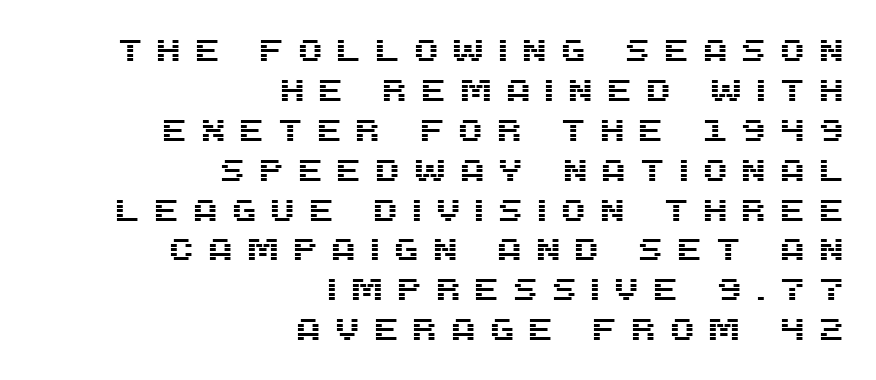
Q: Is the text italic (slanted)? A: No, it is upright.
Q: Is the typeface a serif or a sans-serif typeface? A: Sans-serif.
Q: Is the text underlined? A: No.
Q: How is the paragraph aligned? A: Right-aligned.
Q: Is the spacing between letters normal or unusually wide? A: Unusually wide.
Q: Is the spacing between lines tight, normal or loose? A: Normal.
Q: Width (condensed, normal, or wide)? A: Normal.
Q: Stroke contrast? A: Medium.
Q: x-height? A: Large.
Q: Monospaced? A: No.
